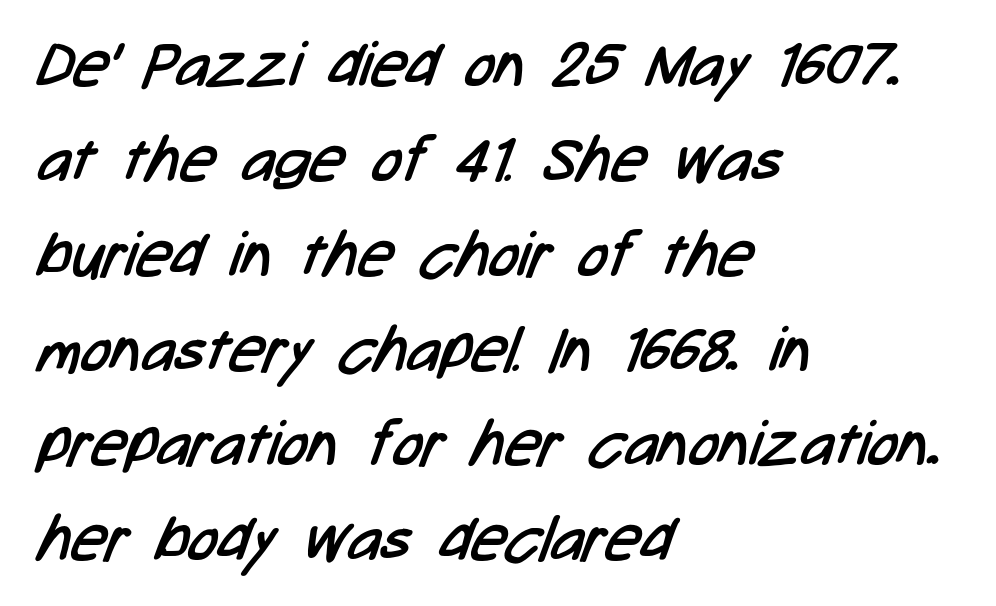
{"serif": "no", "bold": "no", "weight": "regular", "width": "condensed", "stroke_contrast": "low", "x_height": "medium", "monospaced": "no", "underline": "no", "align": "left", "line_spacing": "normal", "line_spacing_ratio": 1.53, "letter_spacing": "normal", "letter_spacing_em": 0.0, "glyph_px": 62}
